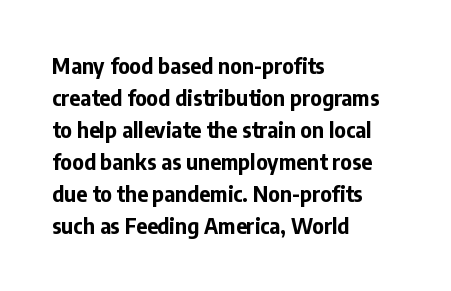
{"italic": "no", "bold": "yes", "underline": "no", "align": "left", "line_spacing": "normal", "line_spacing_ratio": 1.52, "letter_spacing": "normal", "letter_spacing_em": 0.0, "glyph_px": 21}
